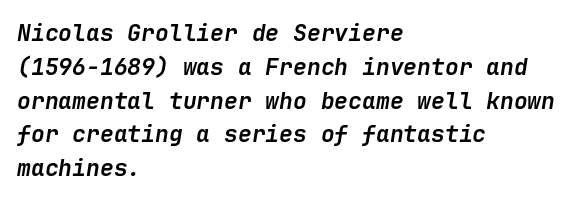
The image shows 23 px bold type, italic (leaning right); set left-aligned, normal line spacing (1.47x), normal letter spacing, not underlined.
